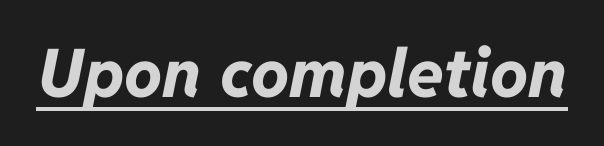
Typesetter's note: full bold, strokes at maximum text heaviness. Beneath each row of characters lies a ruled line. Is this a fixed-width face? No — the glyphs have proportional, varying widths. Italic? Definitely — the glyphs are oblique. Default kerning and tracking; the words read as compact shapes.
